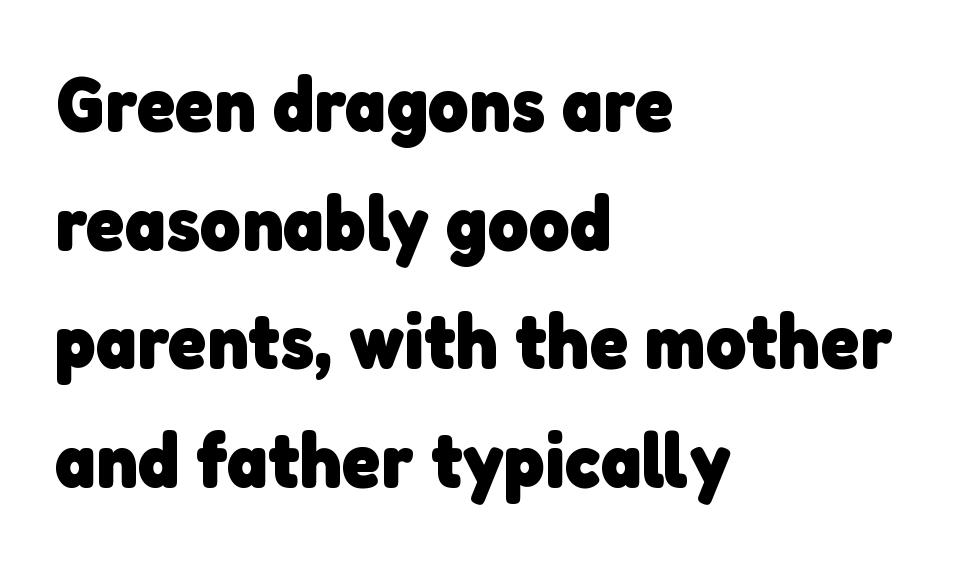
{"serif": "no", "bold": "yes", "weight": "heavy", "width": "normal", "stroke_contrast": "low", "x_height": "medium", "monospaced": "no", "underline": "no", "align": "left", "line_spacing": "normal", "line_spacing_ratio": 1.52, "letter_spacing": "normal", "letter_spacing_em": 0.0, "glyph_px": 78}
